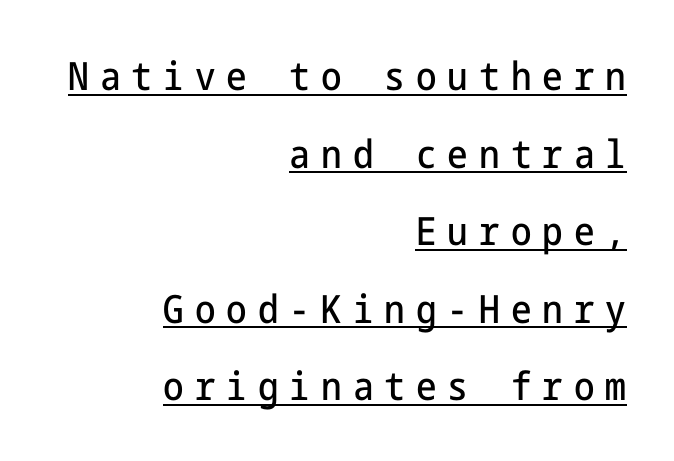
{"serif": "no", "italic": "no", "width": "condensed", "stroke_contrast": "low", "x_height": "medium", "underline": "yes", "align": "right", "line_spacing": "loose", "line_spacing_ratio": 1.99, "letter_spacing": "wide", "letter_spacing_em": 0.28, "glyph_px": 39}
